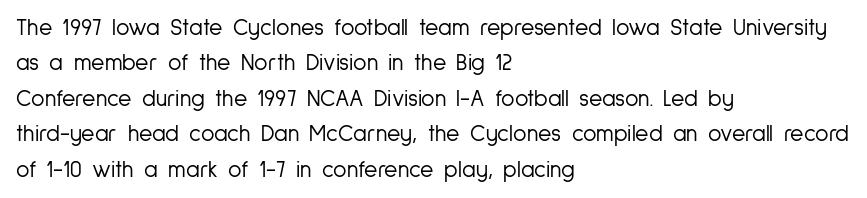
The image shows 23 px text type, upright; set left-aligned, normal line spacing (1.54x), normal letter spacing, not underlined.
